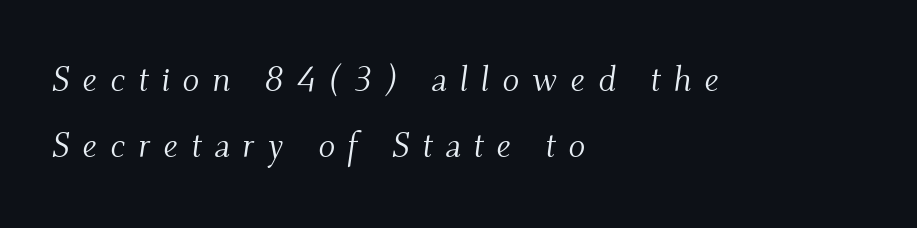
Q: Is the text bold? A: No.
Q: Is the text italic (slanted)? A: Yes, it leans right by about 9 degrees.
Q: Is the typeface a serif or a sans-serif typeface? A: Serif.
Q: Is the text underlined? A: No.
Q: How is the paragraph aligned? A: Left-aligned.
Q: Is the spacing between letters normal or unusually wide? A: Unusually wide.
Q: Is the spacing between lines tight, normal or loose? A: Loose.
Q: Width (condensed, normal, or wide)? A: Normal.
Q: Stroke contrast? A: Medium.
Q: x-height? A: Small.
Q: Monospaced? A: No.
